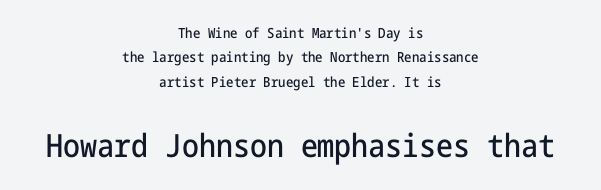
In this sample the second text group is rendered at the bigger scale. Compared with a flush-left layout, this one balances lines on the center instead. Check under the words: just untouched page. Spacing between characters is what you'd get straight out of the box.
